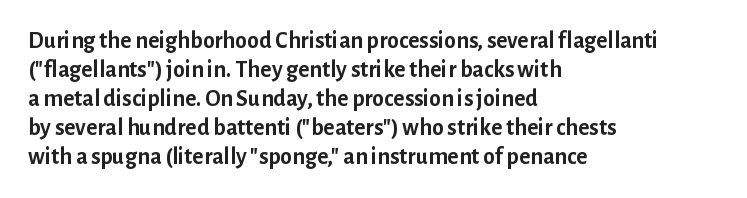
Bold? Absolutely — the strokes are thick and heavy. These lines are set flush left with a ragged right edge. Each row of text sits above clean, open space. There is no visible air inserted between adjacent glyphs. The type sits square on the baseline with zero lean.
